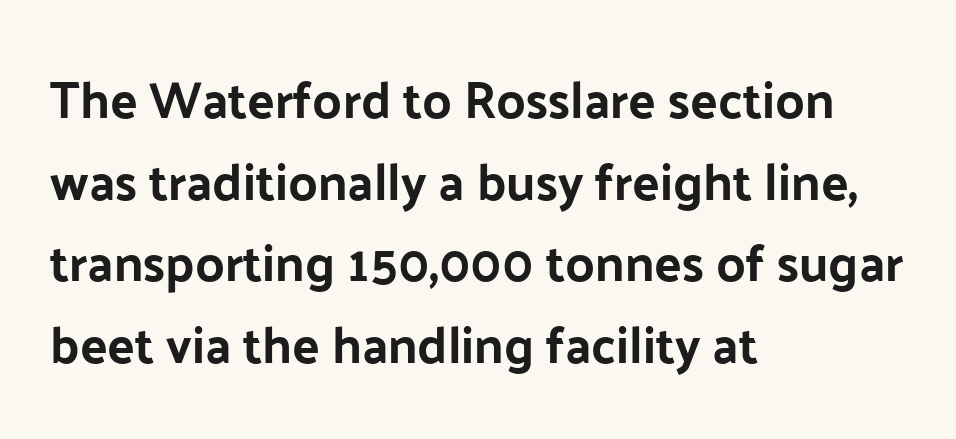
This rendering features lettering with no underline. Reading down the column, the eye jumps a familiar distance to each next line. Does the type have serifs? No, each stem ends abruptly. Standard letterfit; no display-style spreading of the glyphs. Teacher's note: observe the even left margin — that is flush-left alignment.
